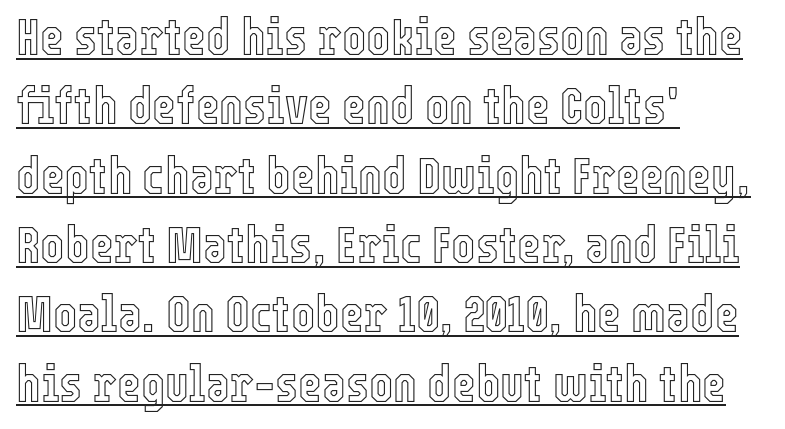
{"italic": "no", "width": "condensed", "x_height": "medium", "monospaced": "no", "underline": "yes", "align": "left", "line_spacing": "normal", "line_spacing_ratio": 1.36, "letter_spacing": "normal", "letter_spacing_em": 0.0, "glyph_px": 51}
